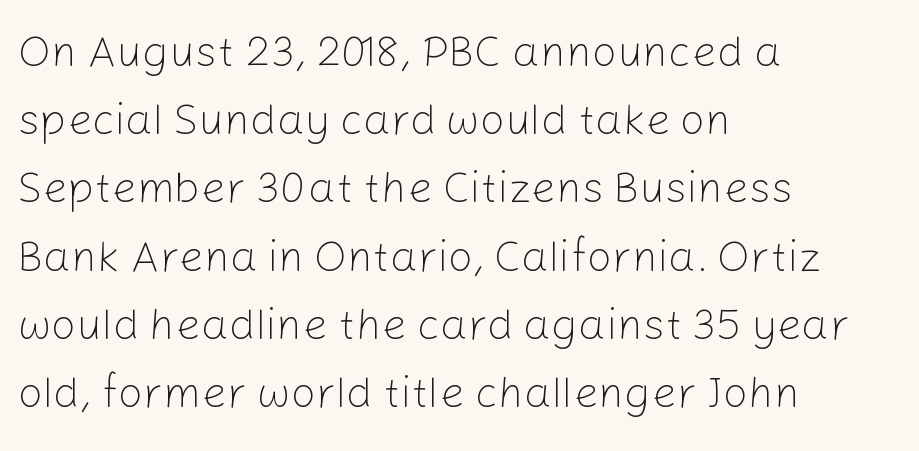
The image shows 44 px light sans-serif type, upright; set left-aligned, normal line spacing (1.55x), normal letter spacing, not underlined; low stroke contrast and a medium x-height.
